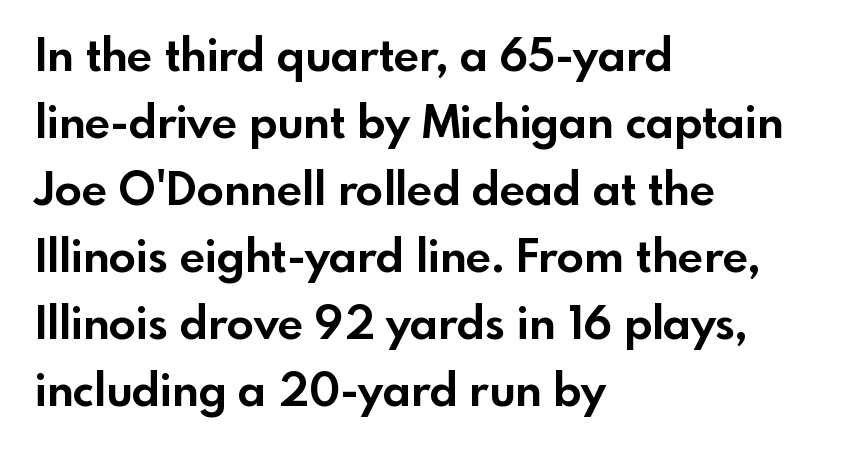
The image shows 45 px bold sans-serif type, upright; set left-aligned, normal line spacing (1.49x), normal letter spacing, not underlined; a small x-height.
